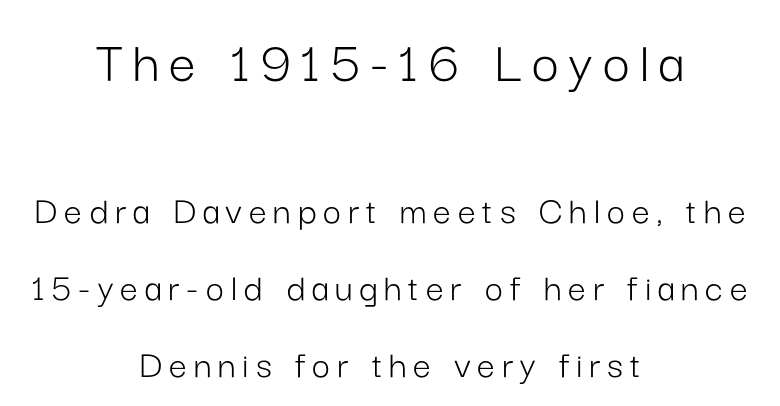
{"serif": "no", "italic": "no", "bold": "no", "weight": "light", "width": "normal", "stroke_contrast": "low", "x_height": "medium", "monospaced": "no", "underline": "no", "align": "center", "line_spacing": "loose", "line_spacing_ratio": 1.92, "larger_block": "first", "size_ratio": 1.5, "glyph_px": 60}
